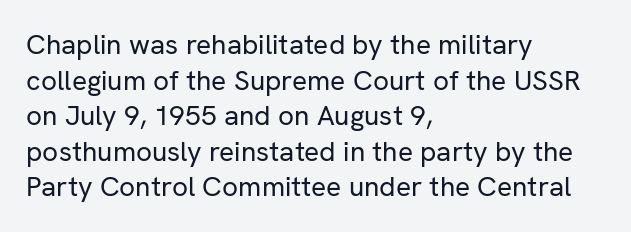
If you drew a ruler down the left edge, every line would touch it. The glyphs in this specimen are sans serif. Every character sits straight up, as roman type does. The gap between lines stays unmarked. Between one letter and the next there's only the usual sliver of space. Is this a fixed-width face? No — the glyphs have proportional, varying widths.
